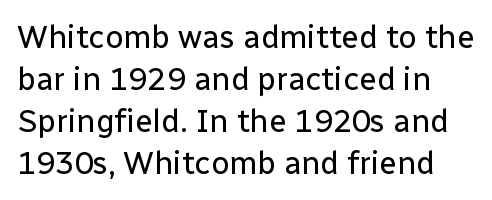
{"serif": "no", "italic": "no", "bold": "no", "weight": "regular", "width": "normal", "stroke_contrast": "low", "x_height": "medium", "monospaced": "no", "underline": "no", "line_spacing": "normal", "line_spacing_ratio": 1.31, "letter_spacing": "normal", "letter_spacing_em": 0.0, "glyph_px": 32}
